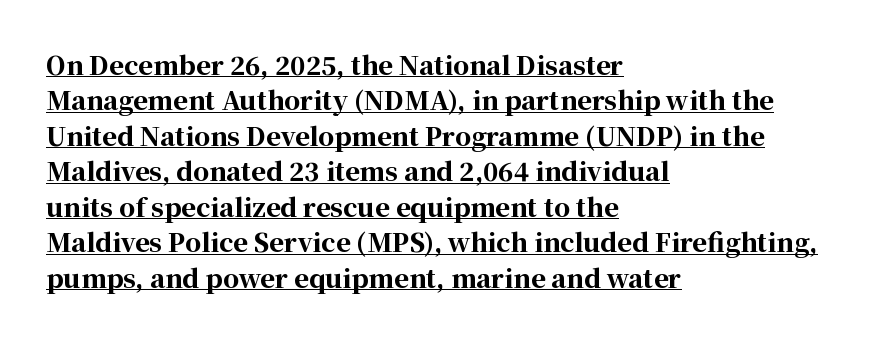
Q: Is the text bold? A: Yes.
Q: Is the text italic (slanted)? A: No, it is upright.
Q: Is the text underlined? A: Yes.
Q: How is the paragraph aligned? A: Left-aligned.
Q: Is the spacing between letters normal or unusually wide? A: Normal.
Q: Is the spacing between lines tight, normal or loose? A: Normal.
